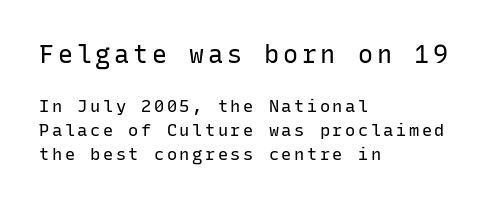
The image shows 25 px text type, upright; set left-aligned, normal line spacing (1.43x), not underlined; the first (top) block is 1.47x larger.
